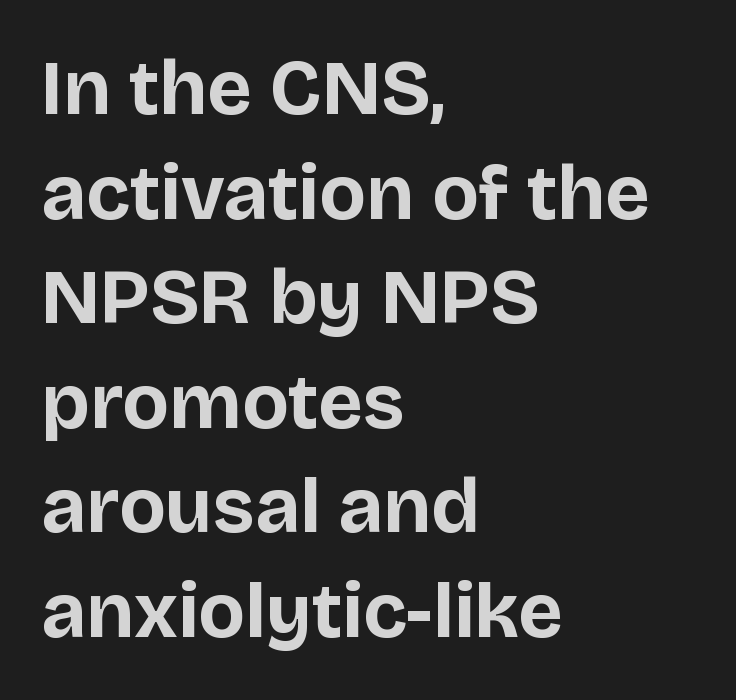
The image shows 78 px bold sans-serif type, upright; set left-aligned, normal line spacing (1.34x), normal letter spacing, not underlined; low stroke contrast and a large x-height.
